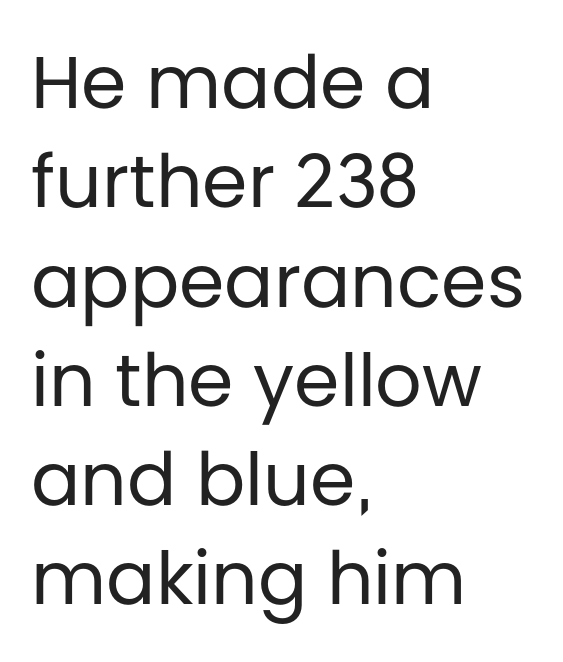
{"serif": "no", "italic": "no", "bold": "no", "weight": "regular", "width": "normal", "stroke_contrast": "low", "x_height": "large", "monospaced": "no", "underline": "no", "align": "left", "line_spacing": "normal", "line_spacing_ratio": 1.36, "letter_spacing": "normal", "letter_spacing_em": 0.0, "glyph_px": 73}
